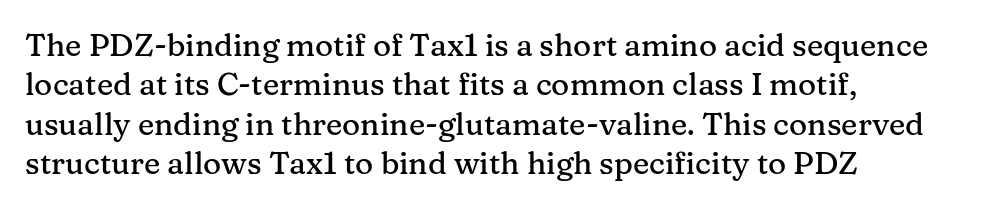
{"serif": "yes", "italic": "no", "width": "normal", "stroke_contrast": "medium", "x_height": "medium", "monospaced": "no", "underline": "no", "align": "left", "line_spacing": "normal", "line_spacing_ratio": 1.27, "letter_spacing": "normal", "letter_spacing_em": 0.0, "glyph_px": 31}
